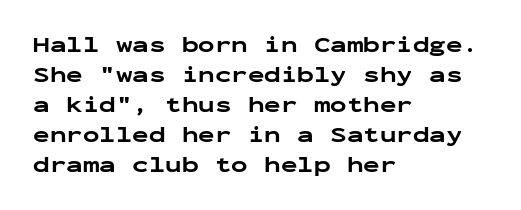
{"italic": "no", "bold": "yes", "underline": "no", "align": "left", "line_spacing": "normal", "line_spacing_ratio": 1.36, "letter_spacing": "normal", "letter_spacing_em": 0.0, "glyph_px": 22}
